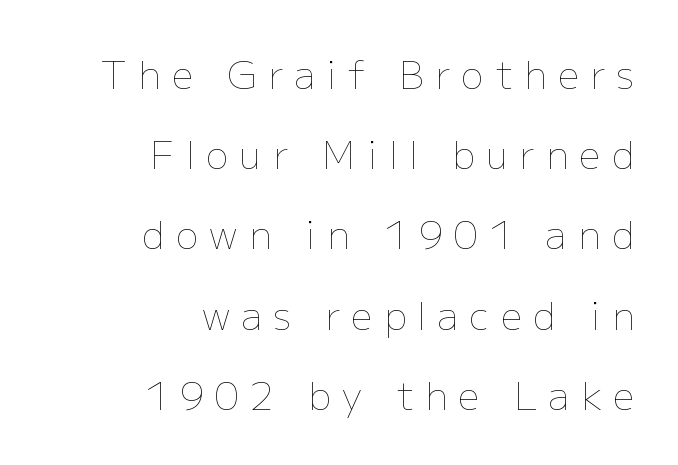
{"italic": "no", "bold": "no", "weight": "thin", "width": "normal", "stroke_contrast": "low", "x_height": "medium", "monospaced": "no", "underline": "no", "align": "right", "line_spacing": "loose", "line_spacing_ratio": 2.11, "letter_spacing": "wide", "letter_spacing_em": 0.3, "glyph_px": 38}
